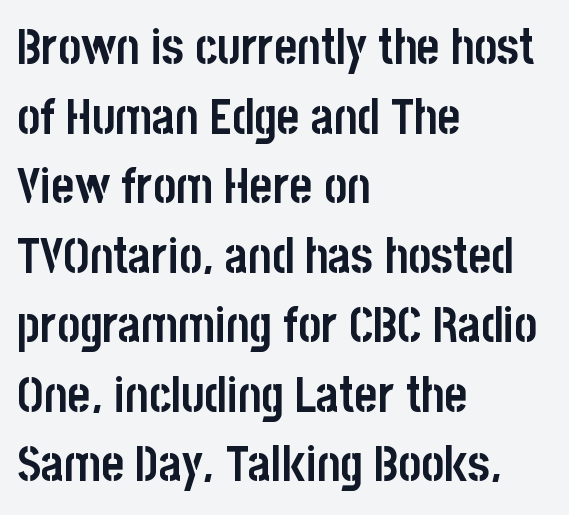
Looks like regular typesetting: each glyph gets only the width it needs. The type is set solid horizontally, with unmodified tracking. Type style note: lacks serifs. A clean baseline with only descenders dipping below it.
